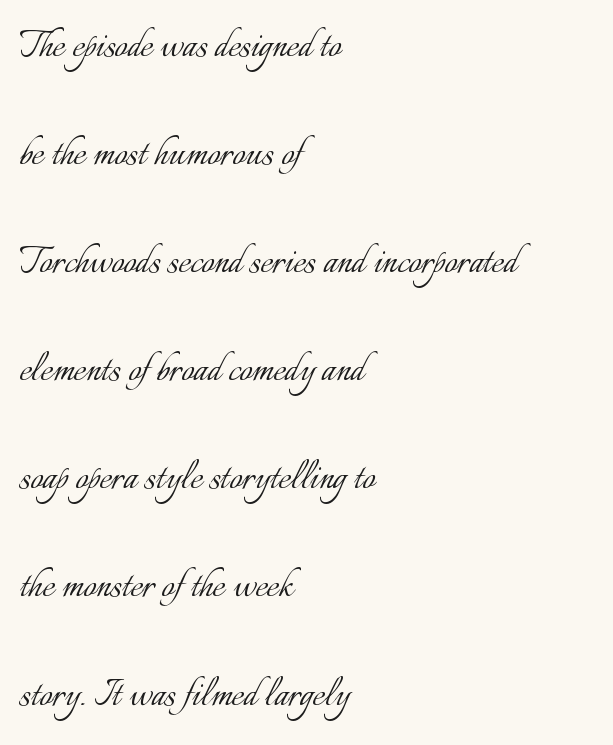
Airy leading. The letters advance in unequal steps, a hallmark of proportional type. No word sits above an underline. Bold? No — there's no thickening of the strokes. Every row of glyphs begins at an identical x-position on the left.
